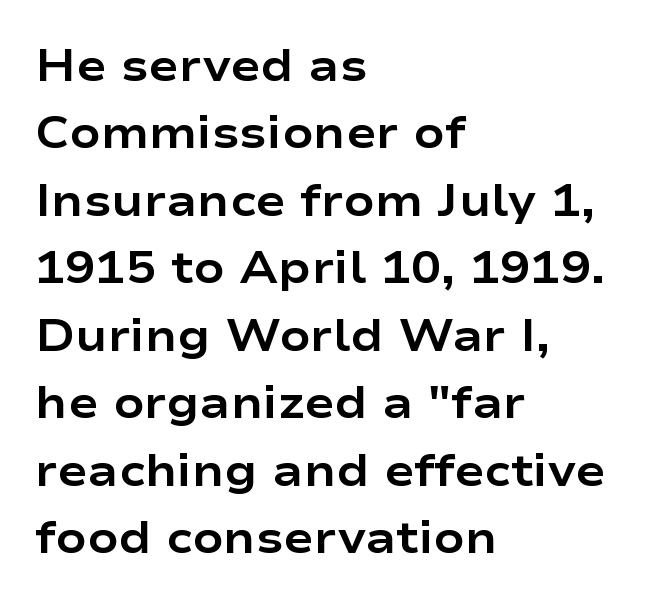
The image shows 45 px bold, wide sans-serif type, upright; set left-aligned, normal line spacing (1.5x), normal letter spacing, not underlined; low stroke contrast and a medium x-height.
